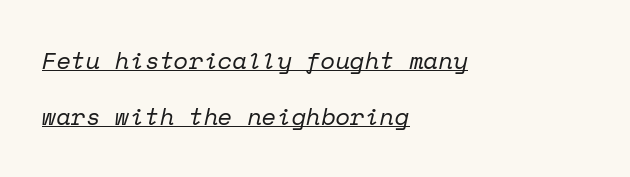
Beneath each row of characters lies a ruled line. Summary of vertical rhythm: relaxed, with wide interline spacing. The paragraph shown leans on its left margin. Italic? Definitely — the glyphs are oblique. The strokes carry an ordinary text weight at most.
